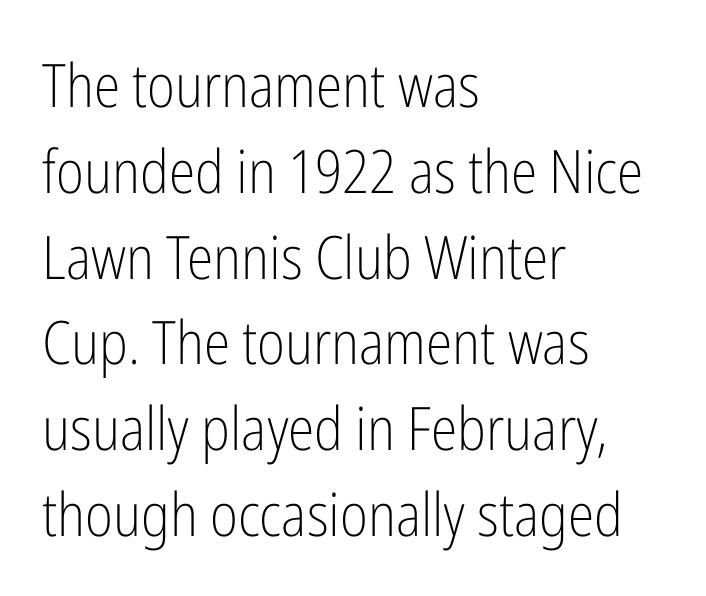
The image shows 60 px light, condensed sans-serif type, upright; set left-aligned, normal line spacing (1.43x), normal letter spacing, not underlined; low stroke contrast and a medium x-height.
